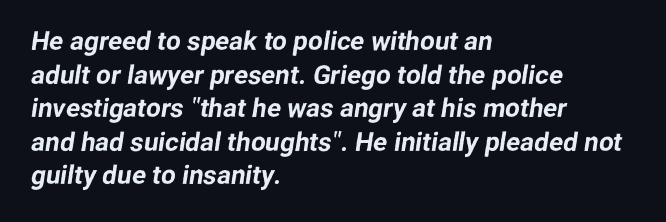
Q: Is the text underlined? A: No.
Q: How is the paragraph aligned? A: Left-aligned.
Q: Is the spacing between letters normal or unusually wide? A: Normal.
Q: Is the spacing between lines tight, normal or loose? A: Normal.
